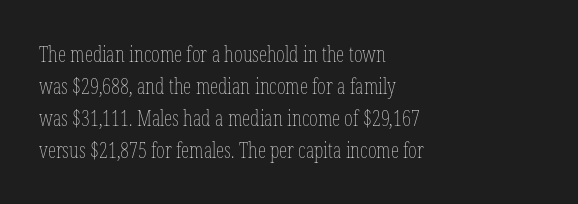
Q: Is the text bold? A: No.
Q: Is the text italic (slanted)? A: No, it is upright.
Q: Is the text underlined? A: No.
Q: How is the paragraph aligned? A: Left-aligned.
Q: Is the spacing between letters normal or unusually wide? A: Normal.
Q: Is the spacing between lines tight, normal or loose? A: Normal.
